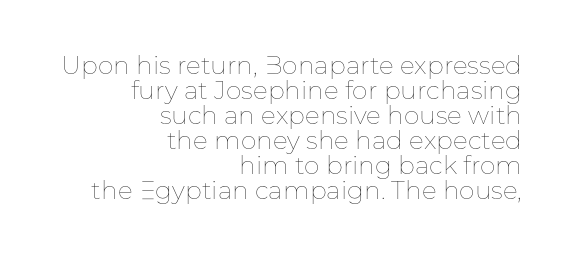
Q: Is the text bold? A: No.
Q: Is the text italic (slanted)? A: No, it is upright.
Q: Is the text underlined? A: No.
Q: How is the paragraph aligned? A: Right-aligned.
Q: Is the spacing between letters normal or unusually wide? A: Normal.
Q: Is the spacing between lines tight, normal or loose? A: Tight.
